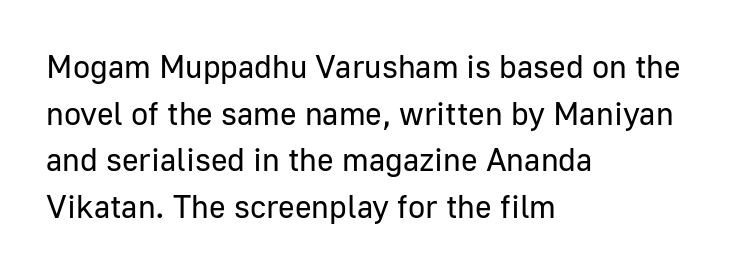
The image shows 32 px regular-weight sans-serif type, upright; set left-aligned, normal line spacing (1.46x), normal letter spacing, not underlined; low stroke contrast and a medium x-height.
